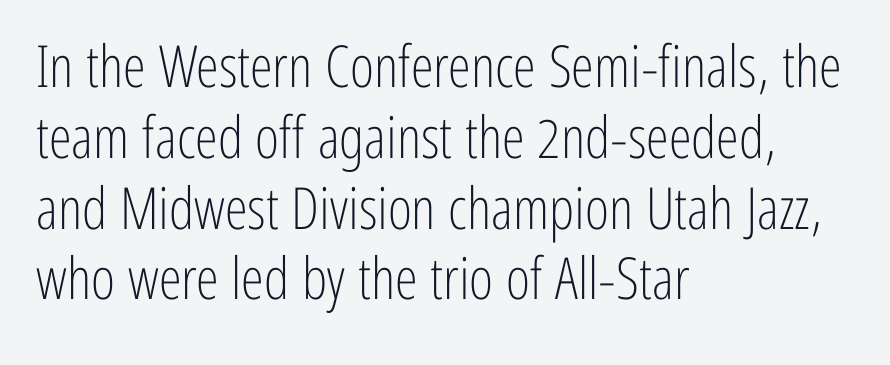
{"serif": "no", "italic": "no", "bold": "no", "weight": "light", "width": "condensed", "stroke_contrast": "low", "x_height": "medium", "monospaced": "no", "underline": "no", "align": "left", "line_spacing_ratio": 1.22, "letter_spacing": "normal", "letter_spacing_em": 0.0, "glyph_px": 58}
